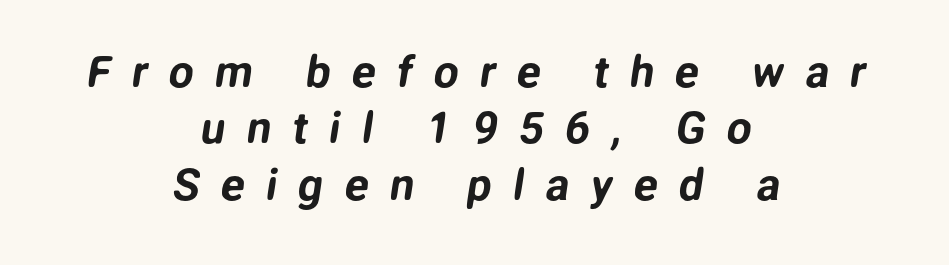
Q: Is the typeface a serif or a sans-serif typeface? A: Sans-serif.
Q: Is the text underlined? A: No.
Q: How is the paragraph aligned? A: Centered.
Q: Is the spacing between letters normal or unusually wide? A: Unusually wide.
Q: Is the spacing between lines tight, normal or loose? A: Normal.
Q: Width (condensed, normal, or wide)? A: Normal.
Q: Stroke contrast? A: Low.
Q: x-height? A: Medium.
Q: Monospaced? A: No.
